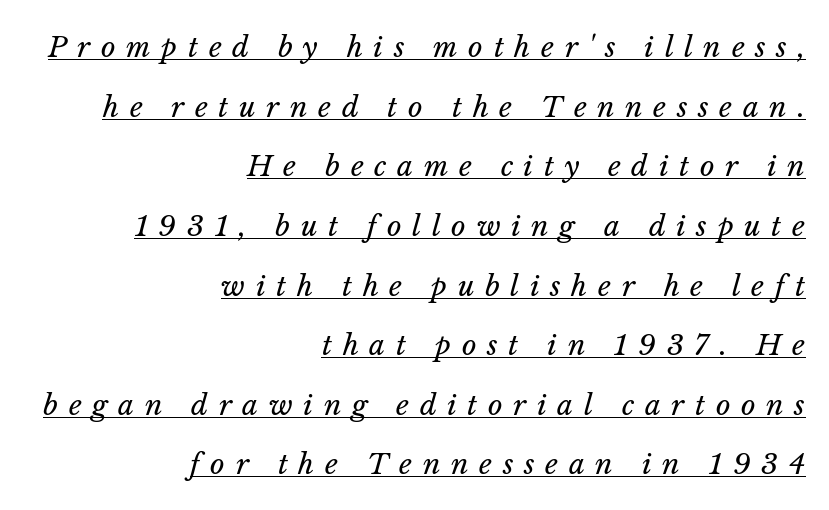
{"italic": "yes", "lean": "right", "slant_degrees": 14, "bold": "no", "weight": "regular", "width": "normal", "stroke_contrast": "low", "x_height": "medium", "monospaced": "no", "underline": "yes", "align": "right", "line_spacing": "loose", "line_spacing_ratio": 2.13, "letter_spacing": "wide", "letter_spacing_em": 0.38, "glyph_px": 28}
